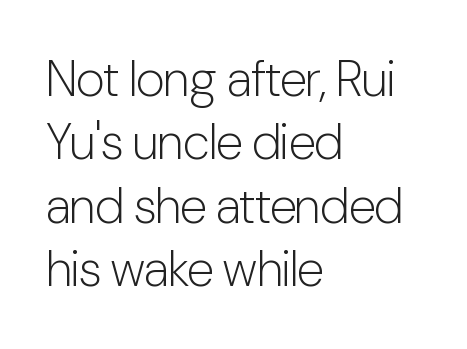
This sample is left-justified, so line endings fall wherever the words run out. A typesetter would label this face a sans. Compared with typical paragraphs, the rows here are spaced about the same. Rule under the text: the space is simply empty. Stems here are at most as thick as an everyday book face.
